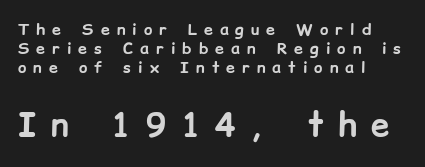
Posture: vertical. How are the letters spaced? Widely, with obvious added tracking. The space beneath each line is pristine and unruled. Proportional: the letters do not fall into vertical columns.
